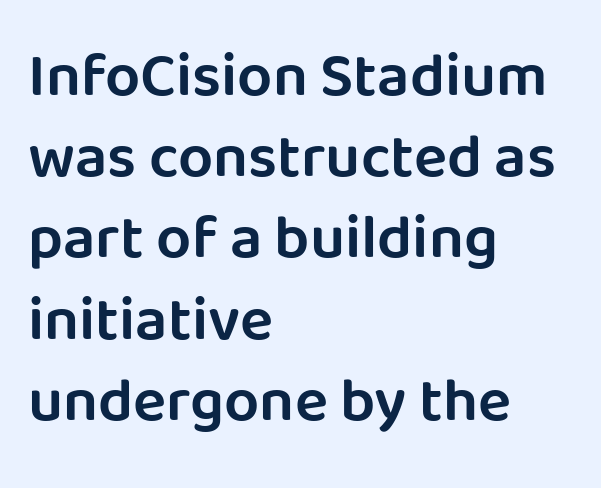
{"serif": "no", "italic": "no", "bold": "semi", "weight": "semibold", "width": "normal", "stroke_contrast": "low", "x_height": "large", "monospaced": "no", "underline": "no", "align": "left", "line_spacing": "normal", "line_spacing_ratio": 1.31, "letter_spacing": "normal", "letter_spacing_em": 0.0, "glyph_px": 62}
